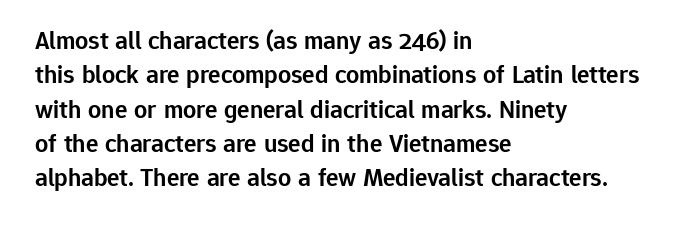
The image shows 26 px text type, upright; set left-aligned, normal line spacing (1.32x), normal letter spacing, not underlined.
